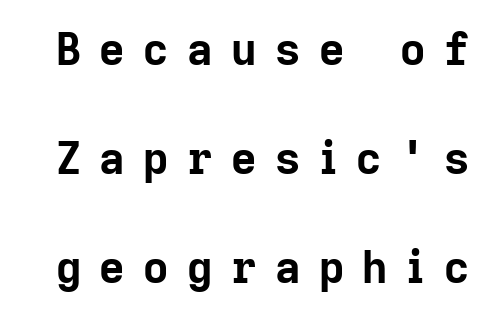
The image shows 44 px bold sans-serif type, upright; set loose line spacing (2.48x), unusually wide letter spacing (+0.42 em), not underlined; low stroke contrast and a medium x-height.
